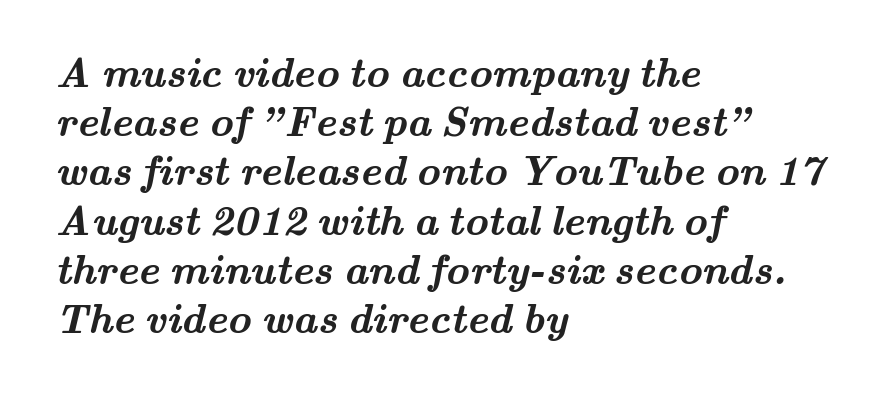
The image shows 41 px semibold, wide serif type; set left-aligned, line spacing 1.2x, normal letter spacing, not underlined; medium stroke contrast and a small x-height.
